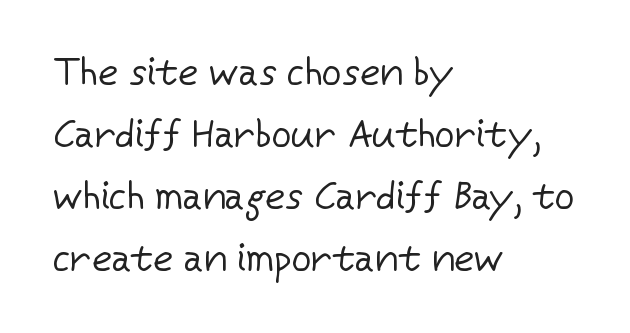
The image shows 39 px regular-weight sans-serif type, upright; set left-aligned, normal line spacing (1.59x), normal letter spacing, not underlined; low stroke contrast and a medium x-height.
